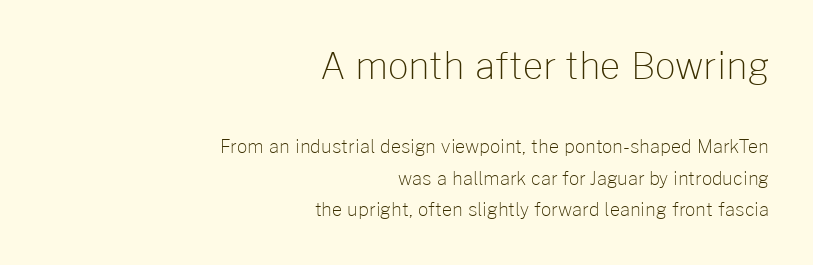
Q: Is the text bold? A: No.
Q: Is the text italic (slanted)? A: No, it is upright.
Q: Is the typeface a serif or a sans-serif typeface? A: Sans-serif.
Q: Is the text underlined? A: No.
Q: How is the paragraph aligned? A: Right-aligned.
Q: Is the spacing between letters normal or unusually wide? A: Normal.
Q: Which block of text is set in a larger size, the first (top) or the second (bottom)? A: The first (top) one.
Q: Width (condensed, normal, or wide)? A: Normal.
Q: Stroke contrast? A: Low.
Q: x-height? A: Medium.
Q: Monospaced? A: No.
